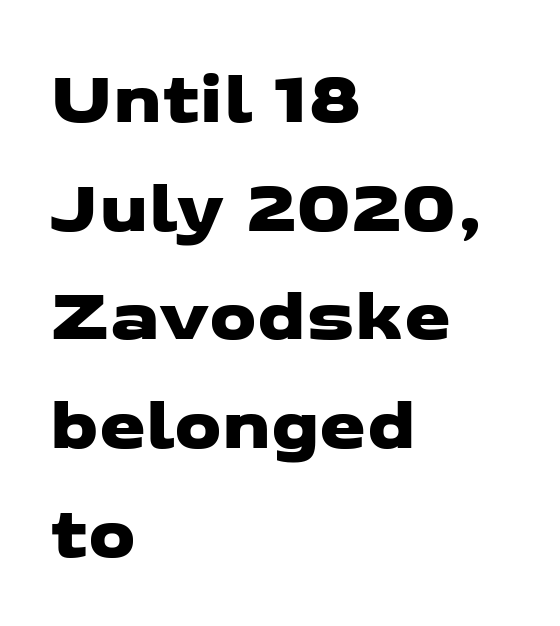
The image shows 75 px wide sans-serif type; set left-aligned, normal line spacing (1.45x), normal letter spacing, not underlined; low stroke contrast and a medium x-height.
